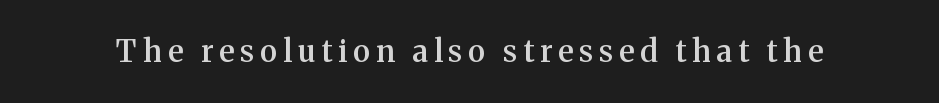
The strokes are fattened partway — semibold, not bold. Italic? Not at all — the glyphs are vertical. Character widths vary here, with narrow letters taking less room than wide ones. Each word looks stretched out because of the extra space between its letters. The foot of each line stays bare and open. In terms of letterform style, serifs are clearly present.
